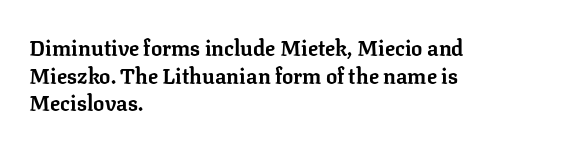
Normally led — the rows are evenly, conventionally spaced. Caption: standard tracking, unaltered. Check the space under the baseline: it is left empty. This sample is left-justified, so line endings fall wherever the words run out. These lines were composed using upright roman letters.
